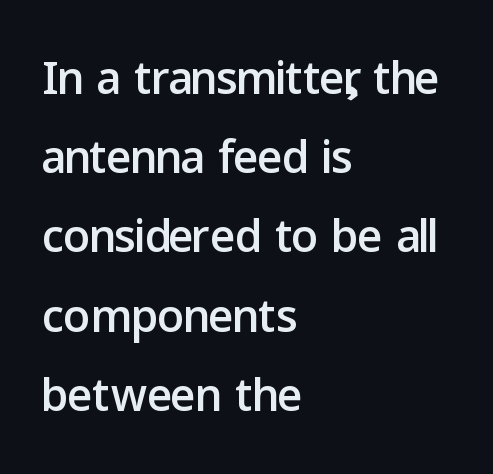
{"serif": "no", "italic": "no", "width": "normal", "stroke_contrast": "low", "x_height": "medium", "monospaced": "no", "underline": "no", "align": "left", "line_spacing_ratio": 1.2, "letter_spacing": "normal", "letter_spacing_em": 0.0, "glyph_px": 66}
